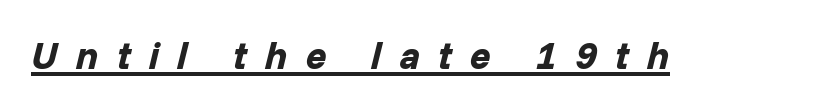
You'd pick this weight for a headline — it's a proper bold. A baseline rule has been typeset under these characters. Does extra space separate the letters? Yes, quite a lot of it. Looking at the ascenders, they clearly lean. Character widths vary here, with narrow letters taking less room than wide ones.
